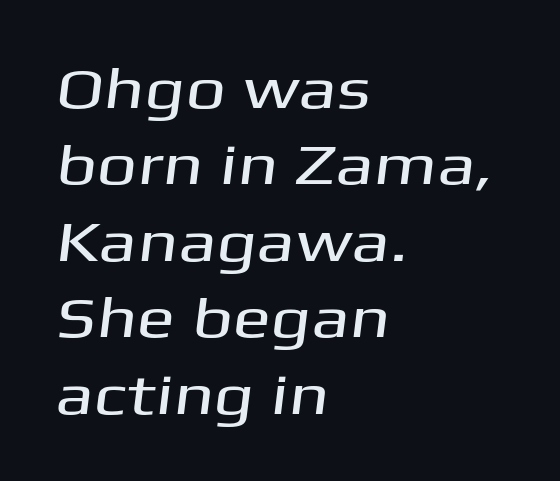
{"serif": "no", "width": "wide", "stroke_contrast": "medium", "x_height": "medium", "monospaced": "no", "underline": "no", "align": "left", "line_spacing": "normal", "line_spacing_ratio": 1.34, "letter_spacing": "normal", "letter_spacing_em": 0.0, "glyph_px": 57}
